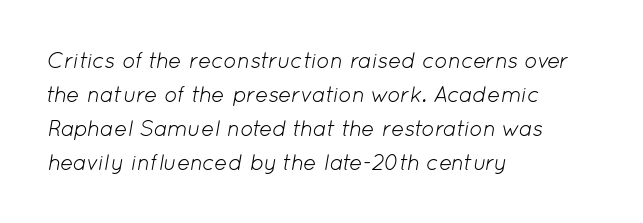
Nobody touched the tracking dial on this one. Normally led — the rows are evenly, conventionally spaced. Letters have the restrained weight of plain body copy at most. Does the copy run flush right? No — it runs flush left. Any mark beneath the type? The region is blank. Observe the lean: these are italic letterforms.
